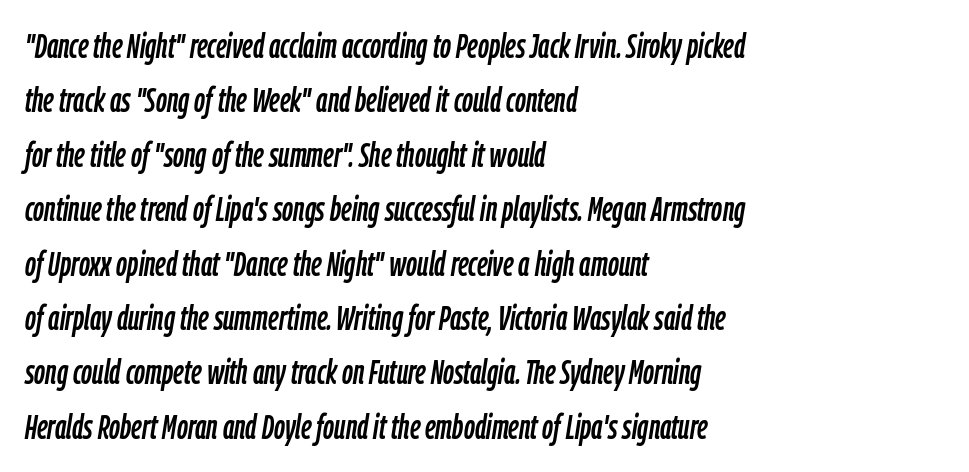
Q: Is the text italic (slanted)? A: Yes, it leans right by about 9 degrees.
Q: Is the text underlined? A: No.
Q: How is the paragraph aligned? A: Left-aligned.
Q: Is the spacing between letters normal or unusually wide? A: Normal.
Q: Is the spacing between lines tight, normal or loose? A: Normal.
Q: Width (condensed, normal, or wide)? A: Condensed.
Q: Stroke contrast? A: Low.
Q: x-height? A: Medium.
Q: Monospaced? A: No.
